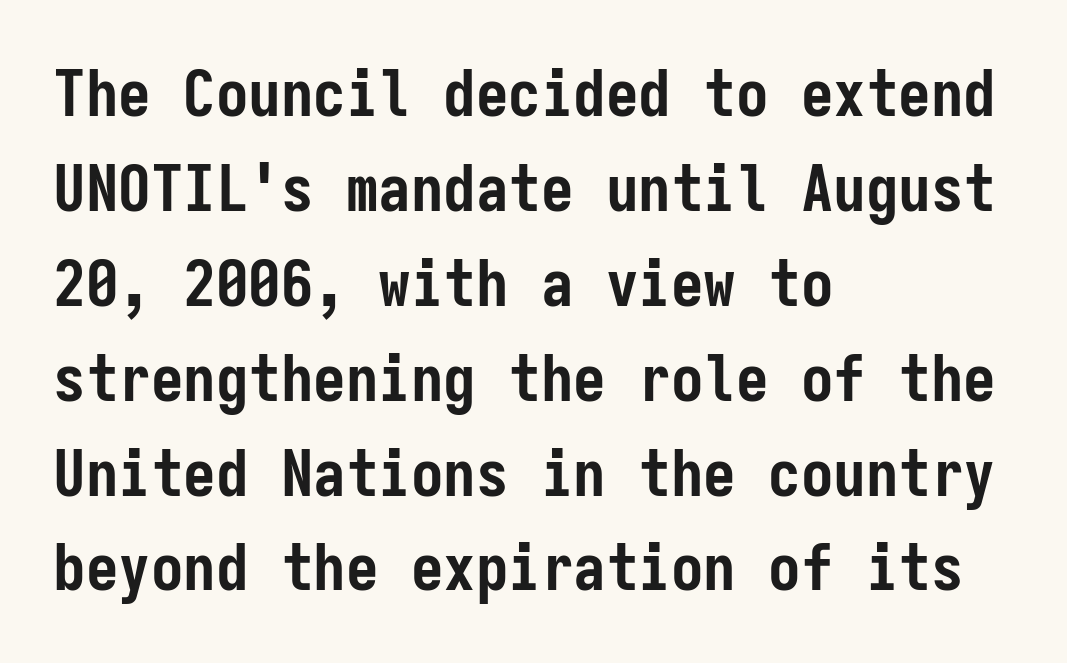
{"serif": "no", "italic": "no", "bold": "yes", "weight": "semibold", "width": "condensed", "stroke_contrast": "low", "x_height": "medium", "monospaced": "yes", "underline": "no", "align": "left", "line_spacing": "normal", "line_spacing_ratio": 1.46, "letter_spacing": "normal", "letter_spacing_em": 0.0, "glyph_px": 65}
